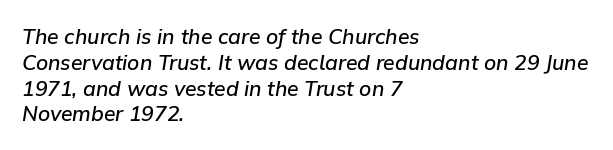
Q: Is the text bold? A: Semi-bold.
Q: Is the text italic (slanted)? A: Yes, it leans right by about 9 degrees.
Q: Is the text underlined? A: No.
Q: How is the paragraph aligned? A: Left-aligned.
Q: Is the spacing between letters normal or unusually wide? A: Normal.
